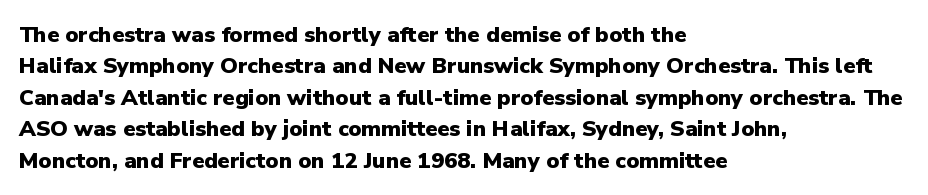
The vertical gap from one line to the next is medium. Bold? Absolutely — the strokes are thick and heavy. Plain, unruled lines of type. The ragged edge is on the right, which tells us the setting is flush left.
